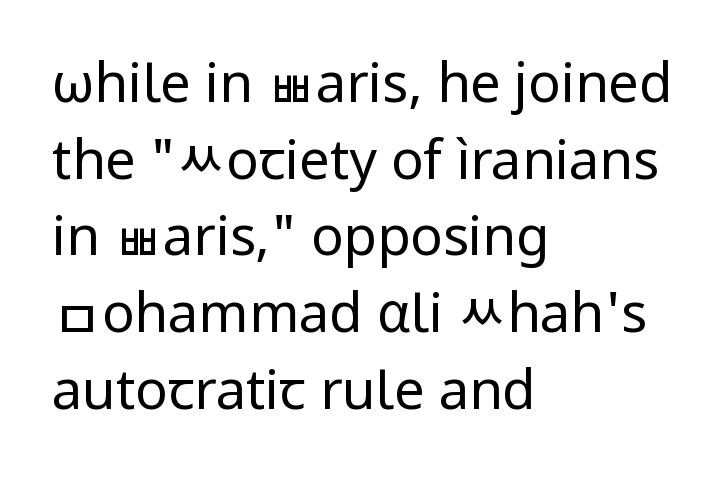
A typesetter would call this proportional, since set widths differ per character. Caption: standard tracking, unaltered. Caption: multi-line text, flush left, ragged right. Type without underlining. Nope, no serifs anywhere on these letters. Nothing heavy about these letters — not bold at all.
